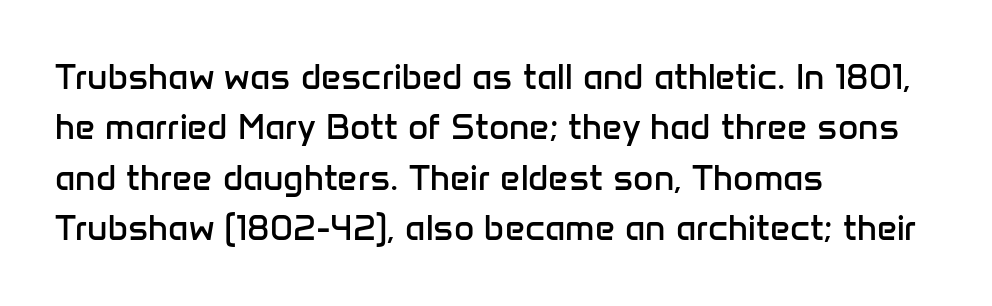
Q: Is the text bold? A: No.
Q: Is the text italic (slanted)? A: No, it is upright.
Q: Is the typeface a serif or a sans-serif typeface? A: Sans-serif.
Q: Is the text underlined? A: No.
Q: How is the paragraph aligned? A: Left-aligned.
Q: Is the spacing between letters normal or unusually wide? A: Normal.
Q: Is the spacing between lines tight, normal or loose? A: Normal.
Q: Width (condensed, normal, or wide)? A: Normal.
Q: Stroke contrast? A: Low.
Q: x-height? A: Medium.
Q: Monospaced? A: No.
